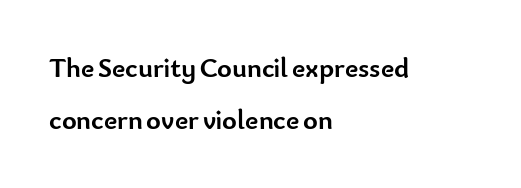
The image shows 28 px semibold sans-serif type, upright; set left-aligned, line spacing 1.87x, normal letter spacing, not underlined; low stroke contrast and a small x-height.
